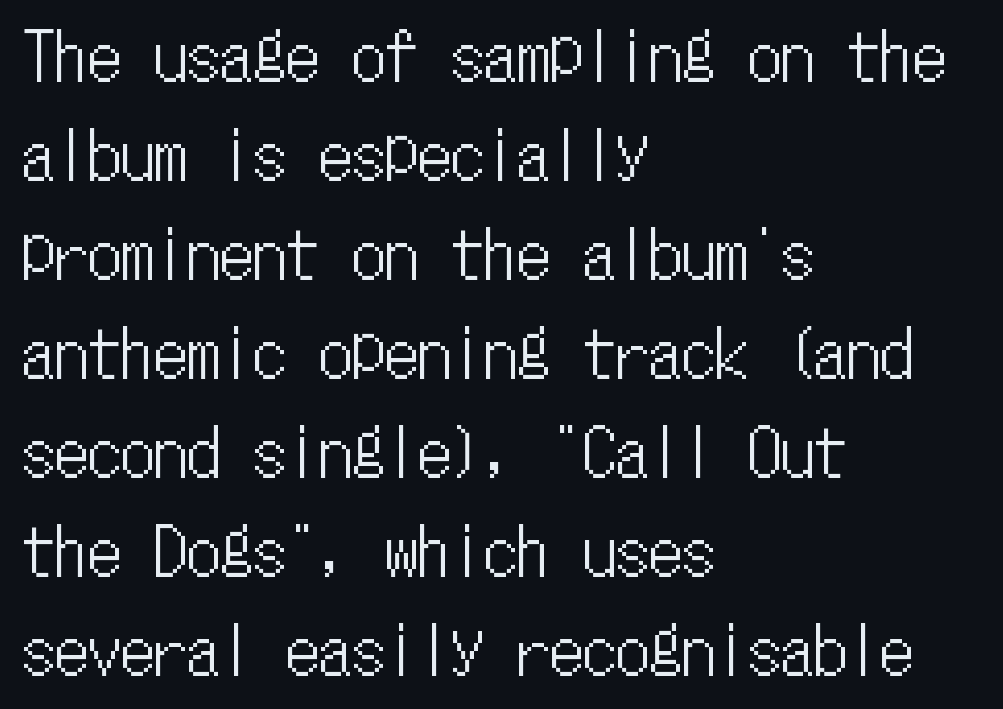
The image shows 66 px condensed type, upright, monospaced; set left-aligned, normal line spacing (1.5x), normal letter spacing, not underlined; low stroke contrast and a medium x-height.
